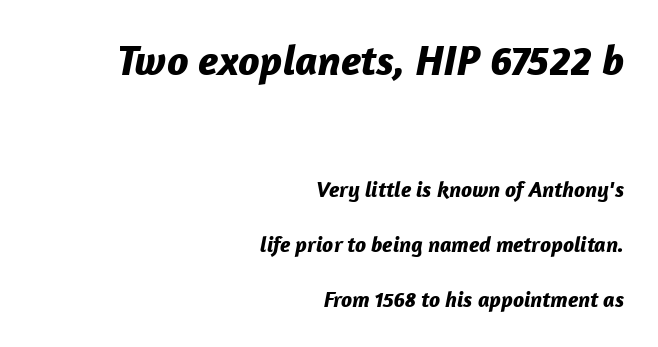
{"italic": "yes", "lean": "right", "slant_degrees": 12, "bold": "yes", "weight": "bold", "width": "normal", "stroke_contrast": "low", "x_height": "medium", "monospaced": "no", "underline": "no", "align": "right", "line_spacing": "loose", "line_spacing_ratio": 2.5, "letter_spacing": "normal", "letter_spacing_em": 0.0, "larger_block": "first", "size_ratio": 1.95, "glyph_px": 43}
